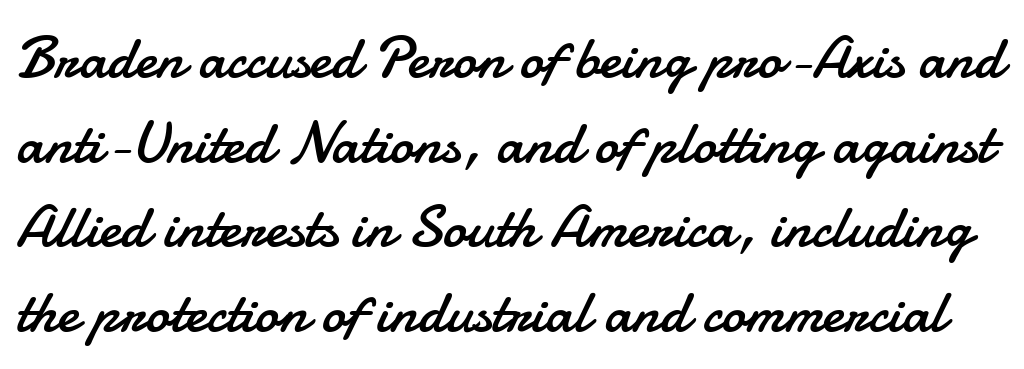
The image shows 60 px regular-weight sans-serif type; set normal line spacing (1.41x), normal letter spacing, not underlined; low stroke contrast and a small x-height.
